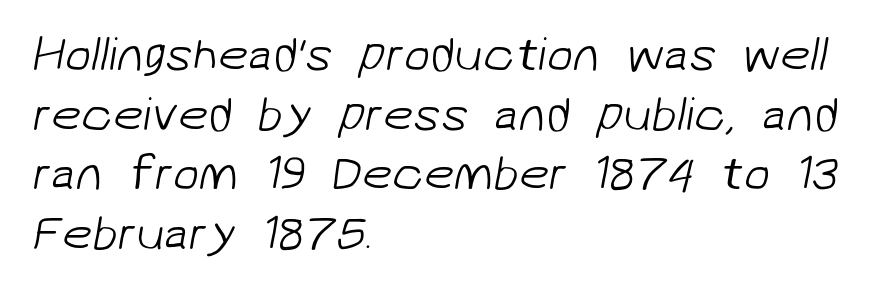
Q: Is the text bold? A: No.
Q: Is the typeface a serif or a sans-serif typeface? A: Sans-serif.
Q: Is the text underlined? A: No.
Q: How is the paragraph aligned? A: Left-aligned.
Q: Is the spacing between letters normal or unusually wide? A: Normal.
Q: Width (condensed, normal, or wide)? A: Normal.
Q: Stroke contrast? A: Low.
Q: x-height? A: Medium.
Q: Monospaced? A: No.
